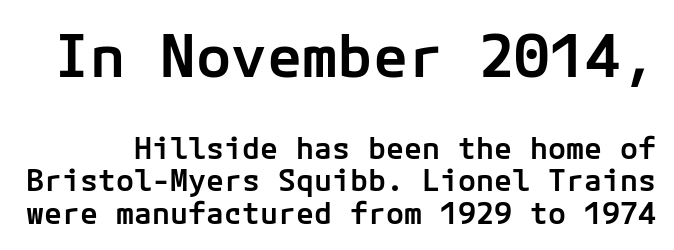
{"serif": "no", "italic": "no", "bold": "semi", "weight": "semibold", "width": "normal", "stroke_contrast": "low", "x_height": "medium", "underline": "no", "line_spacing": "tight", "line_spacing_ratio": 1.08, "letter_spacing": "normal", "letter_spacing_em": 0.0, "larger_block": "first", "size_ratio": 1.97, "glyph_px": 59}
